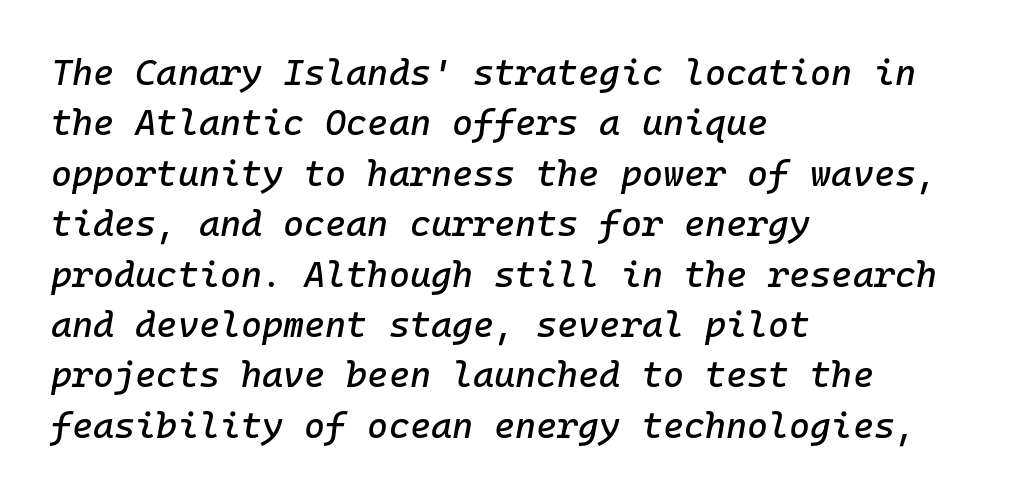
{"italic": "yes", "lean": "right", "slant_degrees": 10, "width": "normal", "stroke_contrast": "low", "x_height": "medium", "underline": "no", "align": "left", "line_spacing": "normal", "line_spacing_ratio": 1.4, "letter_spacing": "normal", "letter_spacing_em": 0.0, "glyph_px": 36}
